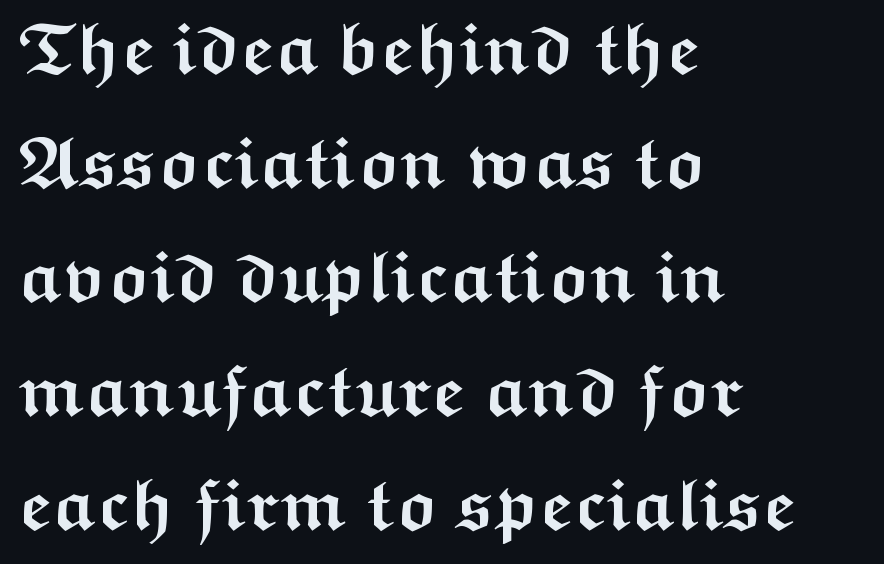
Weight check: bold — yes, fully. The lines sit at an ordinary, default distance from one another. Is this a fixed-width face? No — the glyphs have proportional, varying widths. This rendering uses left alignment, leaving the right contour irregular. Serifs: no, the terminals of the letterforms are clean. These lines were composed using upright roman letters.
